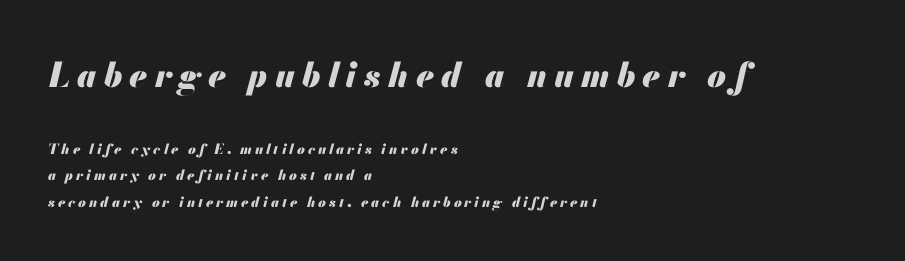
The typesetter chose a ragged-right arrangement here. Its strokes are broad and dark, the hallmark of bold type. Proportional: the letters do not fall into vertical columns. Each word looks stretched out because of the extra space between its letters.
